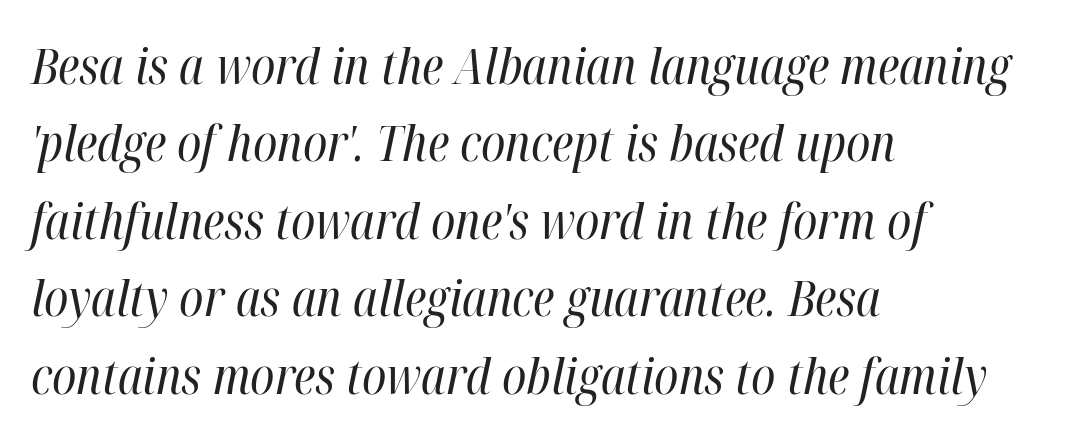
The image shows 49 px regular-weight, condensed type, italic (leaning right); set left-aligned, normal line spacing (1.58x), normal letter spacing, not underlined; high stroke contrast and a medium x-height.
